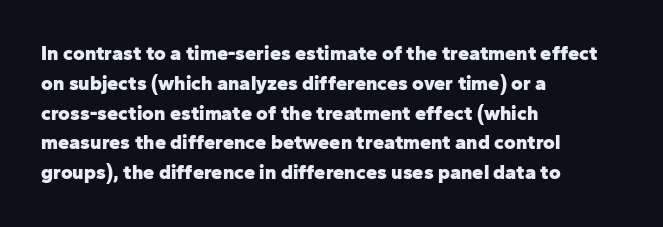
Summary of weight: heavy, a full bold. This sample is left-justified, so line endings fall wherever the words run out. The type sits square on the baseline with zero lean. The lines sit at an ordinary, default distance from one another. A bare baseline throughout the passage. This sample uses plain, unmodified letter spacing.
